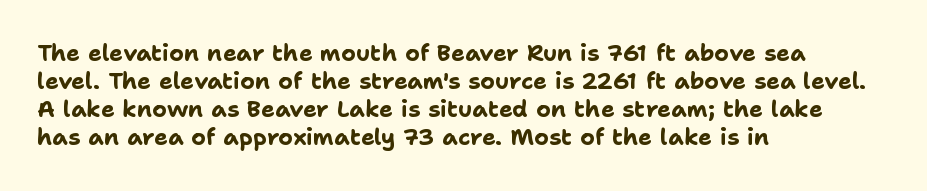
Q: Is the text bold? A: Yes.
Q: Is the text italic (slanted)? A: No, it is upright.
Q: Is the text underlined? A: No.
Q: How is the paragraph aligned? A: Left-aligned.
Q: Is the spacing between letters normal or unusually wide? A: Normal.
